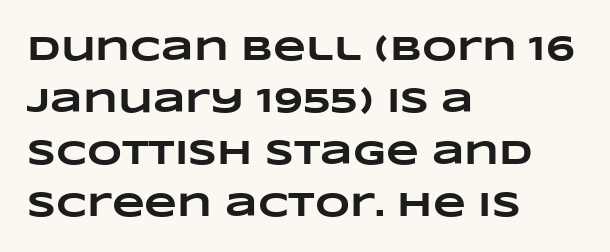
The image shows 34 px heavy, wide type; set left-aligned, normal line spacing (1.53x), normal letter spacing, not underlined; low stroke contrast and a large x-height.
